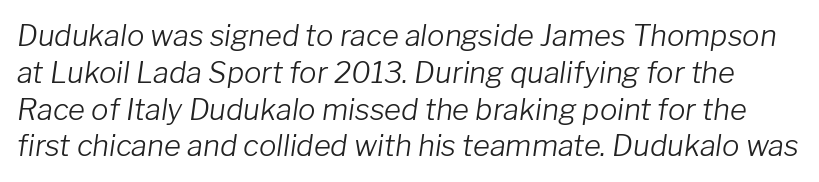
Q: Is the text bold? A: No.
Q: Is the text italic (slanted)? A: Yes, it leans right by about 8 degrees.
Q: Is the text underlined? A: No.
Q: Is the spacing between letters normal or unusually wide? A: Normal.
Q: Is the spacing between lines tight, normal or loose? A: Normal.
Q: Width (condensed, normal, or wide)? A: Normal.
Q: Stroke contrast? A: Low.
Q: x-height? A: Medium.
Q: Monospaced? A: No.
